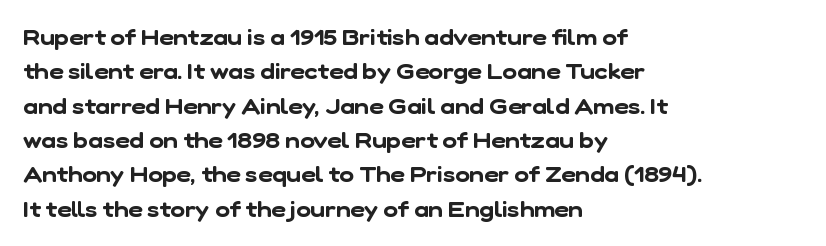
{"underline": "no", "align": "left", "line_spacing": "normal", "line_spacing_ratio": 1.56, "letter_spacing": "normal", "letter_spacing_em": 0.0, "glyph_px": 22}
